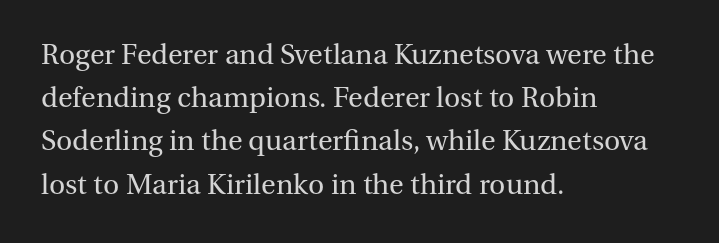
{"serif": "yes", "italic": "no", "bold": "no", "weight": "regular", "width": "normal", "stroke_contrast": "medium", "x_height": "medium", "monospaced": "no", "underline": "no", "align": "left", "line_spacing": "normal", "line_spacing_ratio": 1.44, "letter_spacing": "normal", "letter_spacing_em": 0.0, "glyph_px": 30}
